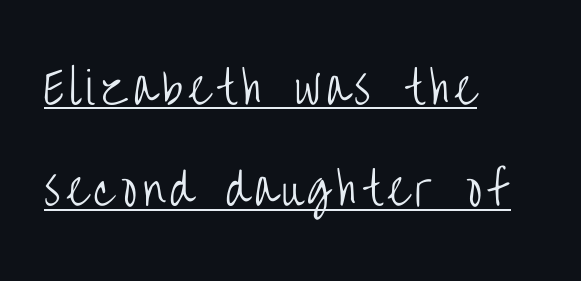
The image shows 44 px light, condensed sans-serif type, upright; set left-aligned, loose line spacing (2.3x), underlined; low stroke contrast and a large x-height.
